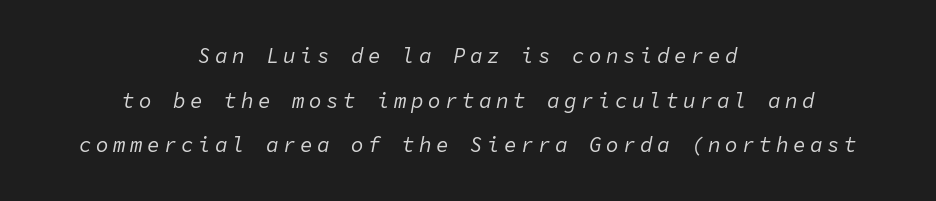
Yep, that's italic — everything's leaning. This rendering uses center alignment, leaving both contours irregular but symmetric. This block would shrink considerably if given ordinary leading; it's expanded now. This rendering features lettering with no underline.
